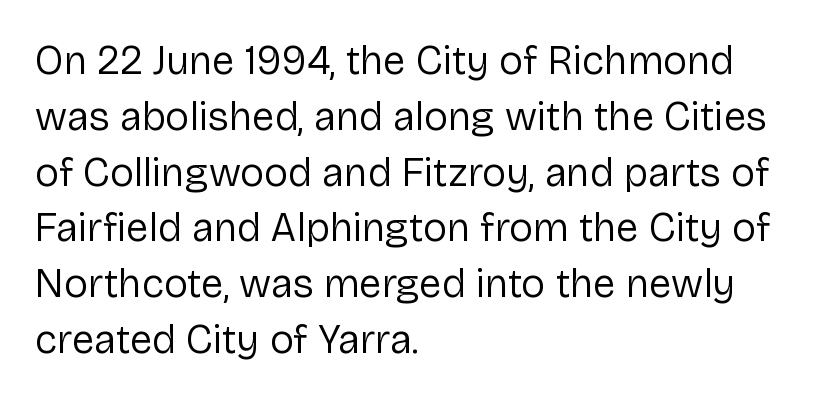
{"serif": "no", "italic": "no", "bold": "no", "weight": "regular", "width": "normal", "stroke_contrast": "low", "x_height": "medium", "monospaced": "no", "underline": "no", "align": "left", "line_spacing": "normal", "line_spacing_ratio": 1.36, "letter_spacing": "normal", "letter_spacing_em": 0.0, "glyph_px": 41}
